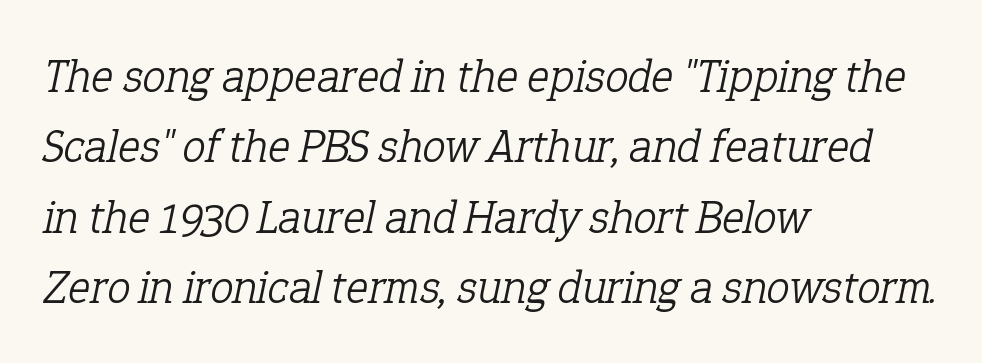
Q: Is the text bold? A: No.
Q: Is the text italic (slanted)? A: Yes, it leans right by about 12 degrees.
Q: Is the typeface a serif or a sans-serif typeface? A: Serif.
Q: Is the text underlined? A: No.
Q: How is the paragraph aligned? A: Left-aligned.
Q: Is the spacing between letters normal or unusually wide? A: Normal.
Q: Is the spacing between lines tight, normal or loose? A: Normal.
Q: Width (condensed, normal, or wide)? A: Normal.
Q: Stroke contrast? A: Low.
Q: x-height? A: Medium.
Q: Monospaced? A: No.
